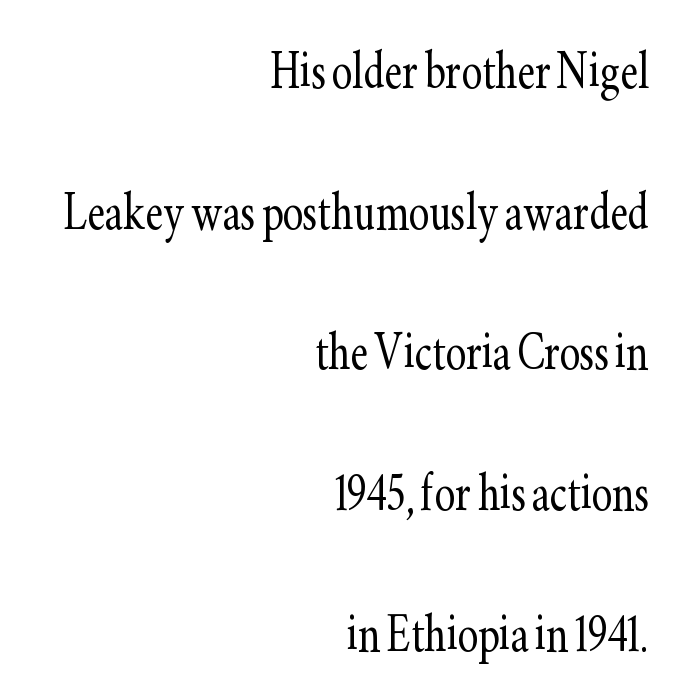
{"serif": "yes", "italic": "no", "bold": "no", "weight": "light", "width": "condensed", "stroke_contrast": "low", "x_height": "small", "monospaced": "no", "underline": "no", "align": "right", "line_spacing": "loose", "line_spacing_ratio": 2.27, "letter_spacing": "normal", "letter_spacing_em": 0.0, "glyph_px": 62}
